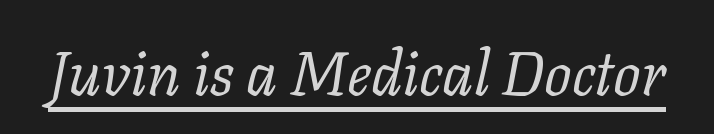
Bold? No — there's no thickening of the strokes. Proportional: the letters do not fall into vertical columns. The passage shown has conventional tracking throughout. The words here are underlined. You can tell it's italic because the verticals aren't actually vertical.
